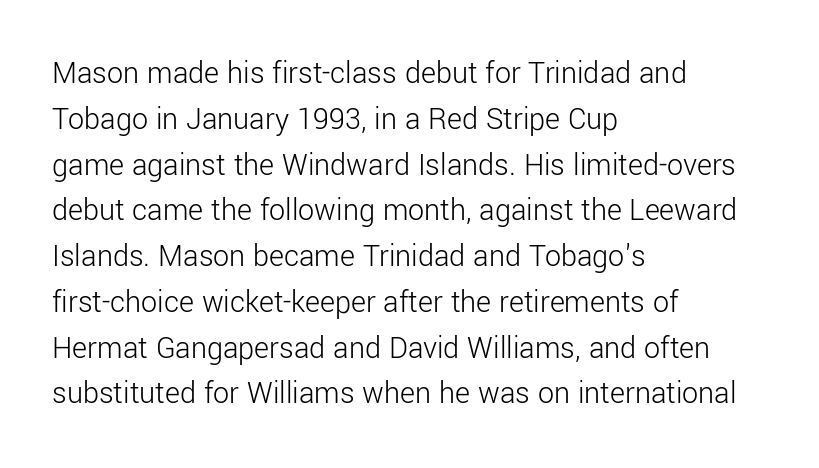
Standard letterfit; no display-style spreading of the glyphs. On a weight scale, this lands at 450 or below. The glyphs in this specimen are sans serif. Each letter keeps its own natural width here, so spacing adapts to shape. The glyphs are unaccompanied by any horizontal stroke below them.
